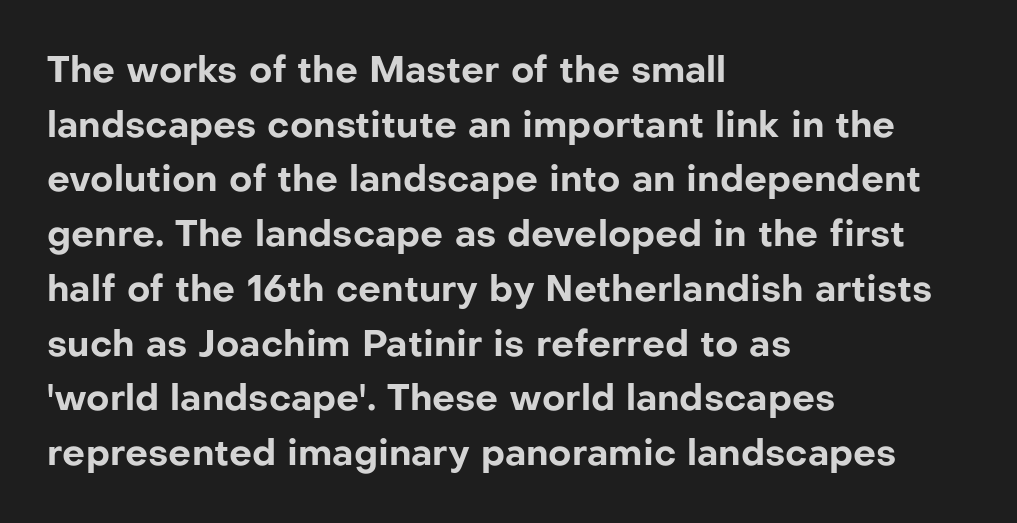
A student would call this left alignment; a typographer would say flush left, rag right. This sample has the flowing, uneven cadence of proportional lettering. The leading is moderate, giving the passage an even texture. The passage shown has conventional tracking throughout. Rendered with straight, roman letterforms.
